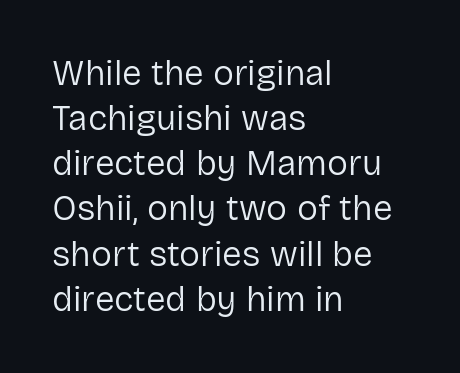
The image shows 35 px regular-weight sans-serif type, upright; set left-aligned, normal line spacing (1.29x), normal letter spacing, not underlined; low stroke contrast and a medium x-height.
